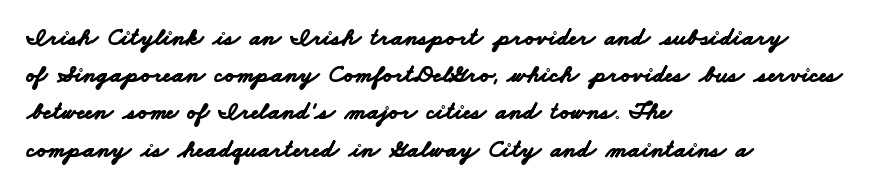
Weight: bold. Layout note: lines flush left. Summary of vertical rhythm: regular, with standard interline spacing. Plain, unruled lines of type. In terms of letterspacing, this is plain default setting.
